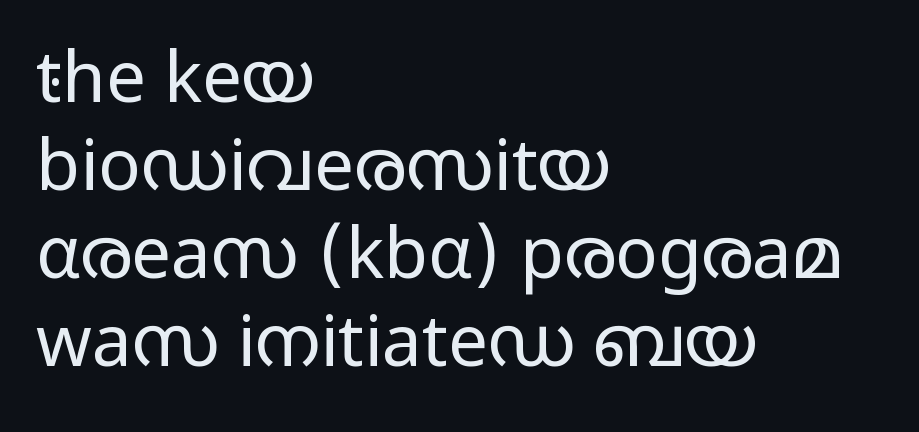
The type family on display is of the sans-serif kind. Vertical stems look standard width or narrower in stroke. The typography opts for an upright posture over an oblique one. Here the glyphs are tracked normally, forming tight word shapes. Casual observation: everything's shoved over to the left.
